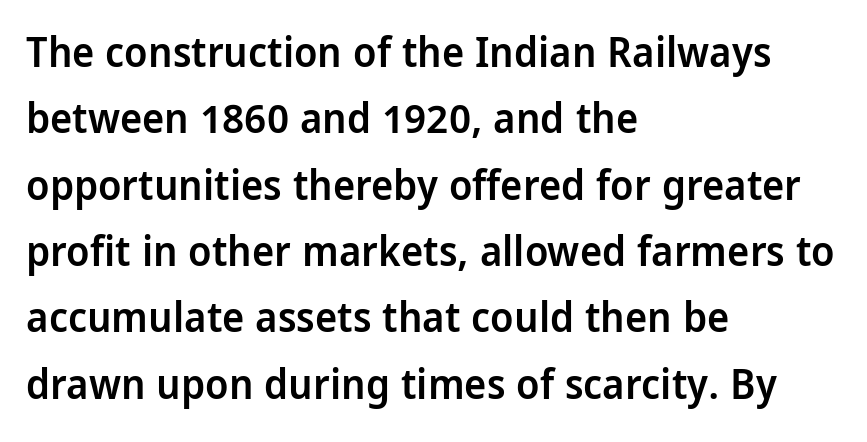
{"serif": "no", "italic": "no", "bold": "semi", "weight": "semibold", "width": "condensed", "stroke_contrast": "low", "x_height": "large", "monospaced": "no", "underline": "no", "align": "left", "line_spacing": "normal", "line_spacing_ratio": 1.58, "letter_spacing": "normal", "letter_spacing_em": 0.0, "glyph_px": 42}
